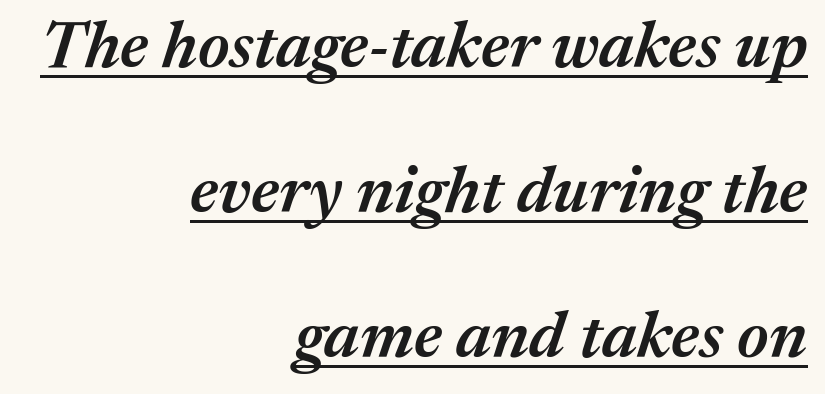
{"italic": "yes", "lean": "right", "slant_degrees": 17, "bold": "semi", "weight": "semibold", "width": "normal", "stroke_contrast": "medium", "x_height": "medium", "monospaced": "no", "underline": "yes", "align": "right", "line_spacing": "loose", "line_spacing_ratio": 2.2, "letter_spacing": "normal", "letter_spacing_em": 0.0, "glyph_px": 66}
